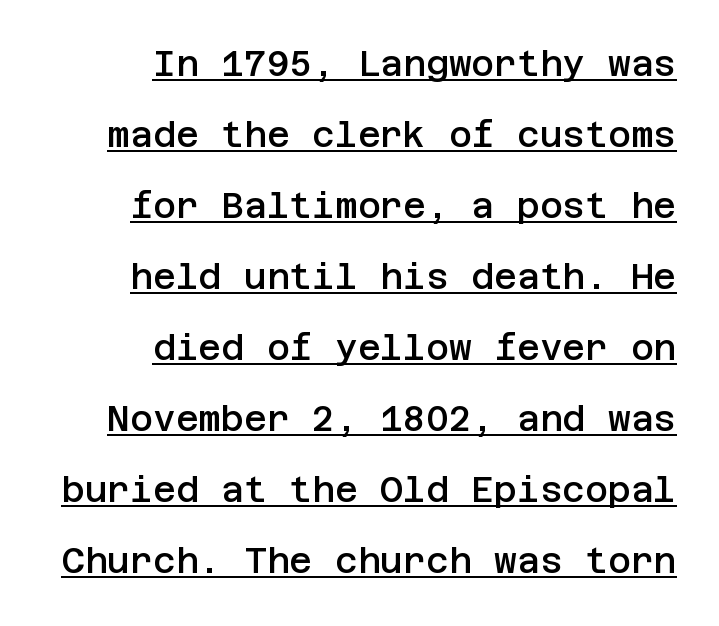
The image shows 35 px semibold sans-serif type, upright; set right-aligned, loose line spacing (2.03x), normal letter spacing, underlined; low stroke contrast and a large x-height.
